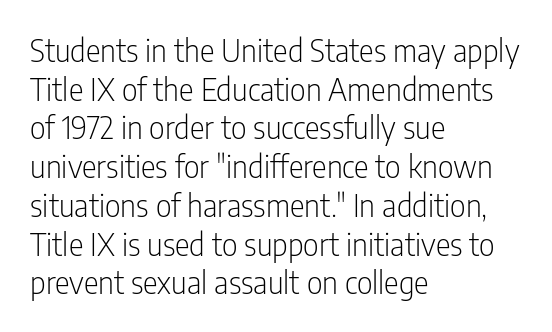
{"serif": "no", "italic": "no", "bold": "no", "weight": "light", "width": "condensed", "stroke_contrast": "low", "x_height": "medium", "monospaced": "no", "underline": "no", "align": "left", "line_spacing": "normal", "line_spacing_ratio": 1.25, "letter_spacing": "normal", "letter_spacing_em": 0.0, "glyph_px": 31}
